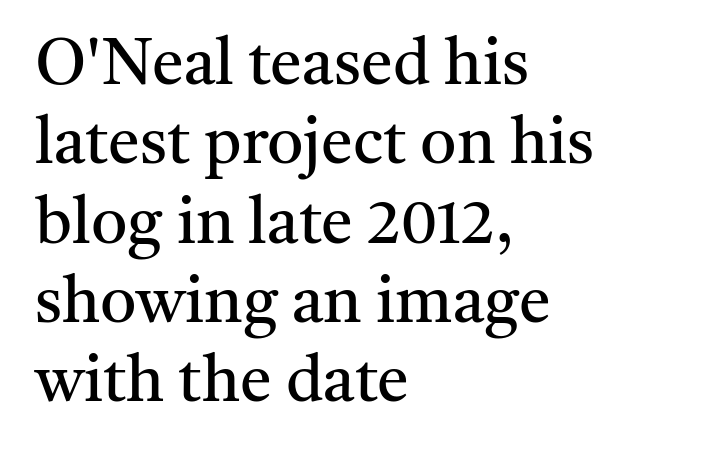
Q: Is the text bold? A: No.
Q: Is the text italic (slanted)? A: No, it is upright.
Q: Is the typeface a serif or a sans-serif typeface? A: Serif.
Q: Is the text underlined? A: No.
Q: How is the paragraph aligned? A: Left-aligned.
Q: Is the spacing between letters normal or unusually wide? A: Normal.
Q: Width (condensed, normal, or wide)? A: Normal.
Q: Stroke contrast? A: Medium.
Q: x-height? A: Medium.
Q: Monospaced? A: No.
